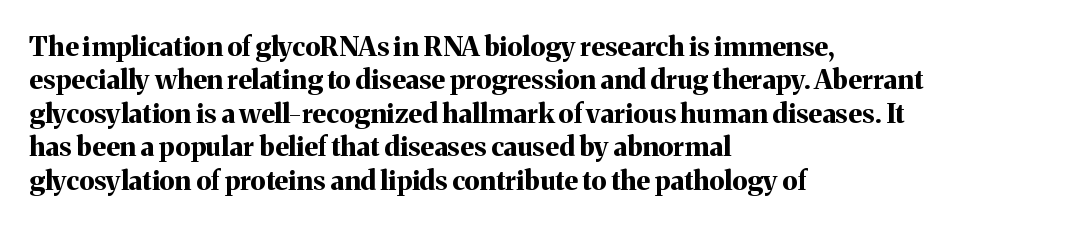
Q: Is the text bold? A: Yes.
Q: Is the text italic (slanted)? A: No, it is upright.
Q: Is the text underlined? A: No.
Q: How is the paragraph aligned? A: Left-aligned.
Q: Is the spacing between letters normal or unusually wide? A: Normal.
